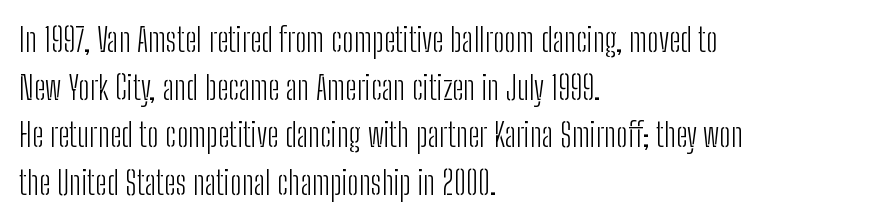
The image shows 33 px light, condensed sans-serif type, upright; set left-aligned, normal line spacing (1.44x), normal letter spacing, not underlined; low stroke contrast and a medium x-height.
